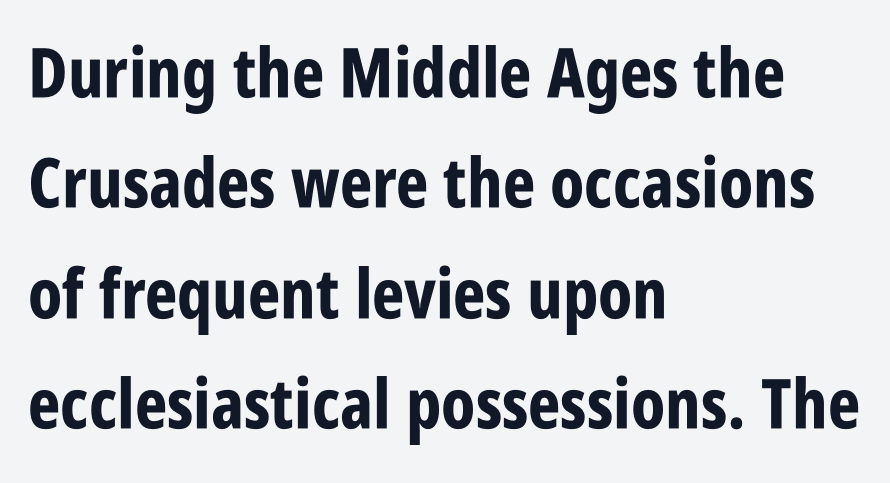
{"serif": "no", "italic": "no", "bold": "yes", "weight": "bold", "width": "condensed", "stroke_contrast": "low", "x_height": "large", "monospaced": "no", "underline": "no", "align": "left", "line_spacing": "normal", "line_spacing_ratio": 1.6, "letter_spacing": "normal", "letter_spacing_em": 0.0, "glyph_px": 69}
